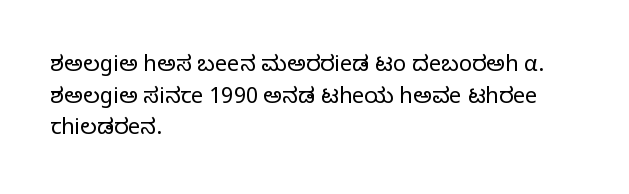
The image shows 22 px text type, upright; set left-aligned, normal line spacing (1.44x), normal letter spacing, not underlined.
